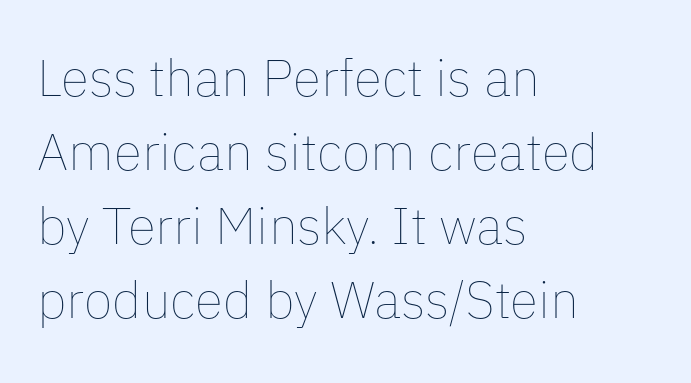
The rendering anchors every line to the left-hand side. Regular leading. Unbolded letterforms with no extra heft. Each letter keeps its own natural width here, so spacing adapts to shape. Nobody touched the tracking dial on this one.
